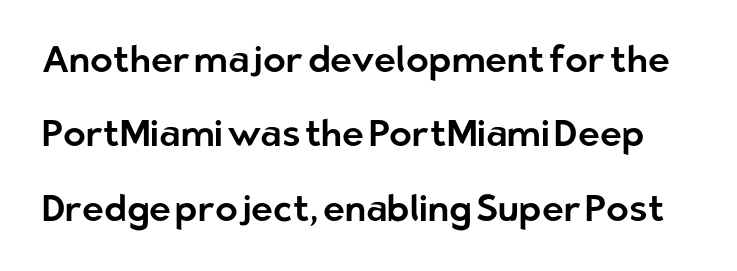
Q: Is the text italic (slanted)? A: No, it is upright.
Q: Is the typeface a serif or a sans-serif typeface? A: Sans-serif.
Q: Is the text underlined? A: No.
Q: Is the spacing between letters normal or unusually wide? A: Normal.
Q: Is the spacing between lines tight, normal or loose? A: Loose.
Q: Width (condensed, normal, or wide)? A: Normal.
Q: Stroke contrast? A: Low.
Q: x-height? A: Medium.
Q: Monospaced? A: No.
